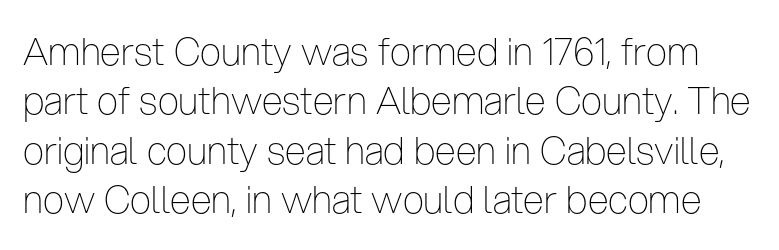
The image shows 38 px thin, condensed sans-serif type, upright; set normal line spacing (1.3x), normal letter spacing, not underlined; low stroke contrast and a medium x-height.
